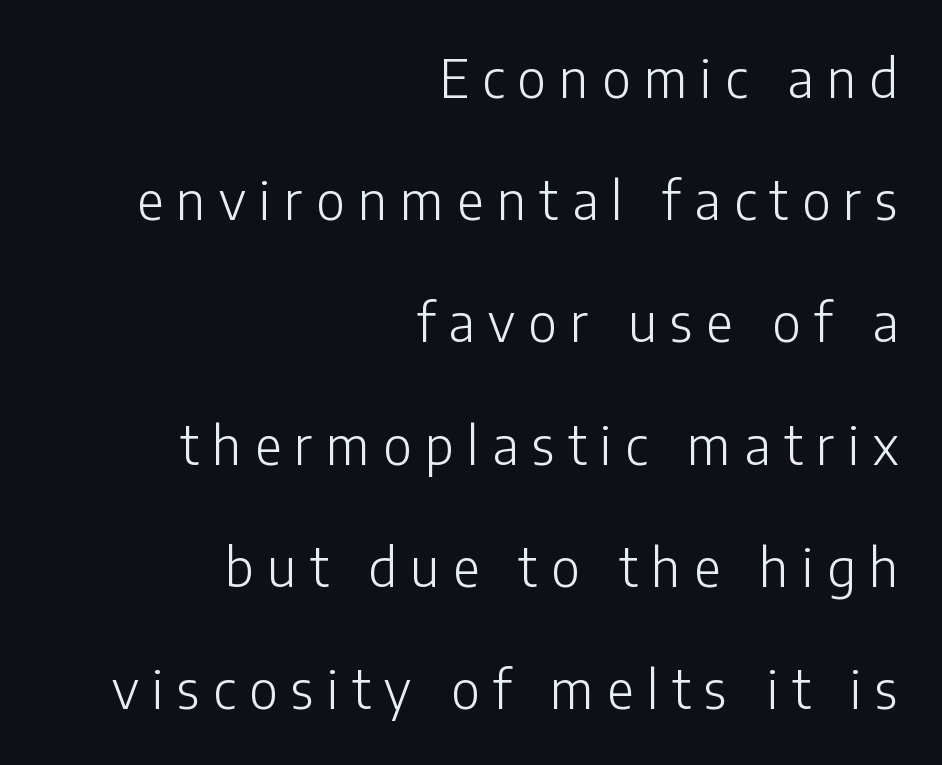
The image shows 52 px light sans-serif type, upright; set right-aligned, loose line spacing (2.35x), unusually wide letter spacing (+0.26 em), not underlined; low stroke contrast and a medium x-height.
